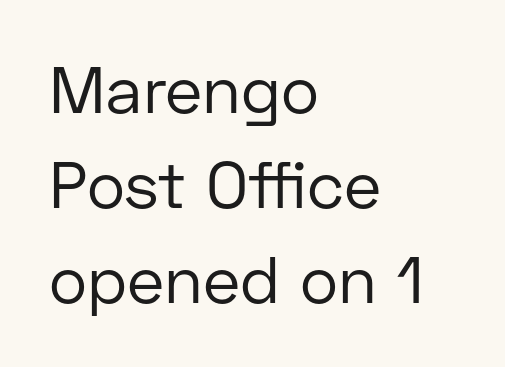
{"serif": "no", "italic": "no", "bold": "no", "weight": "regular", "width": "normal", "stroke_contrast": "low", "x_height": "medium", "monospaced": "no", "underline": "no", "align": "left", "line_spacing": "normal", "line_spacing_ratio": 1.46, "letter_spacing": "normal", "letter_spacing_em": 0.0, "glyph_px": 65}
